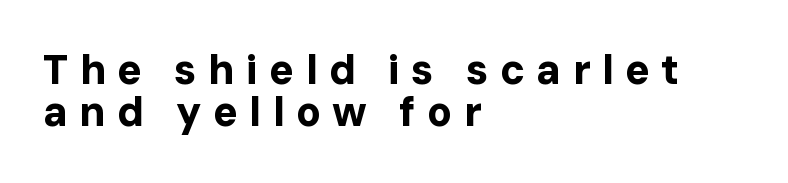
Q: Is the text bold? A: Yes.
Q: Is the text italic (slanted)? A: No, it is upright.
Q: Is the typeface a serif or a sans-serif typeface? A: Sans-serif.
Q: Is the text underlined? A: No.
Q: How is the paragraph aligned? A: Left-aligned.
Q: Is the spacing between letters normal or unusually wide? A: Unusually wide.
Q: Is the spacing between lines tight, normal or loose? A: Tight.
Q: Width (condensed, normal, or wide)? A: Normal.
Q: Stroke contrast? A: Low.
Q: x-height? A: Medium.
Q: Monospaced? A: No.
